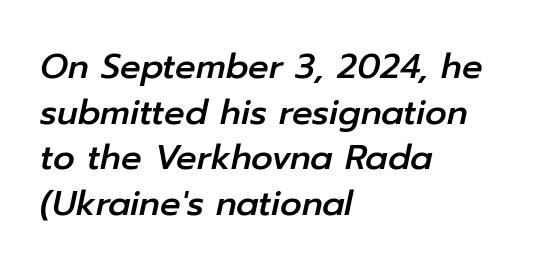
Horizontally, the lines are justified to the leading edge only. Is there much room between lines? A standard amount, neither cramped nor airy. Standard letterfit; no display-style spreading of the glyphs. There's an unmistakable incline to the writing here. Underline: absent.
